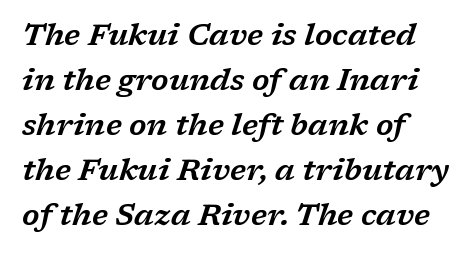
The image shows 30 px wide serif type, italic (leaning right); set left-aligned, normal line spacing (1.5x), normal letter spacing, not underlined; low stroke contrast and a medium x-height.
